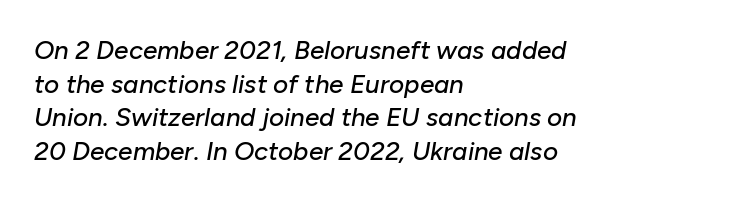
{"italic": "yes", "lean": "right", "slant_degrees": 10, "underline": "no", "align": "left", "line_spacing": "normal", "line_spacing_ratio": 1.29, "letter_spacing": "normal", "letter_spacing_em": 0.0, "glyph_px": 26}
